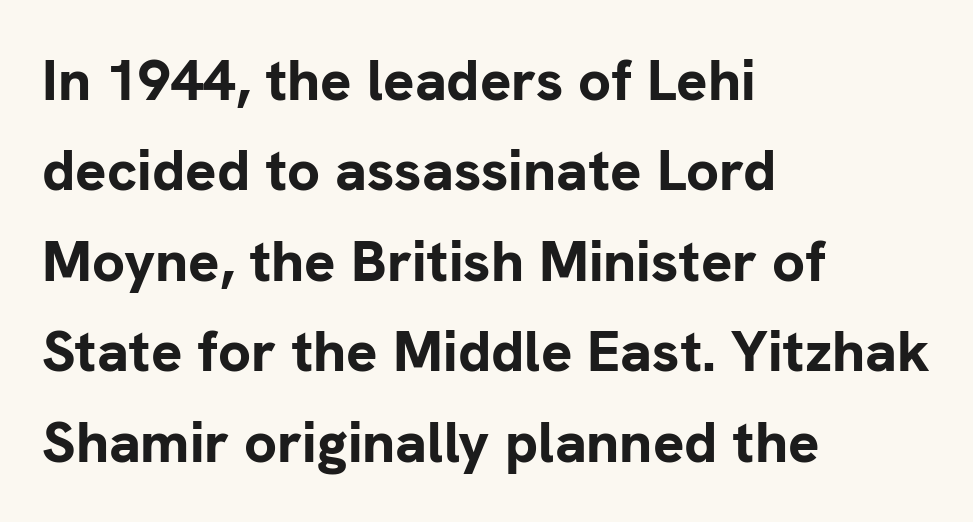
Q: Is the text bold? A: Yes.
Q: Is the text italic (slanted)? A: No, it is upright.
Q: Is the typeface a serif or a sans-serif typeface? A: Sans-serif.
Q: Is the text underlined? A: No.
Q: How is the paragraph aligned? A: Left-aligned.
Q: Is the spacing between letters normal or unusually wide? A: Normal.
Q: Is the spacing between lines tight, normal or loose? A: Normal.
Q: Width (condensed, normal, or wide)? A: Normal.
Q: Stroke contrast? A: Low.
Q: x-height? A: Medium.
Q: Monospaced? A: No.
